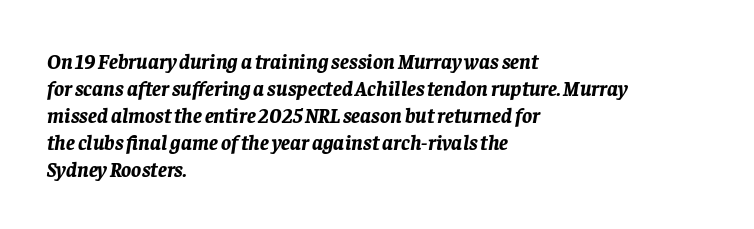
The characters look thick and weighty, a clear bold. Between one letter and the next there's only the usual sliver of space. Italic: yes, the glyphs are oblique. The space between consecutive lines is moderate. Quick note: underline off.
